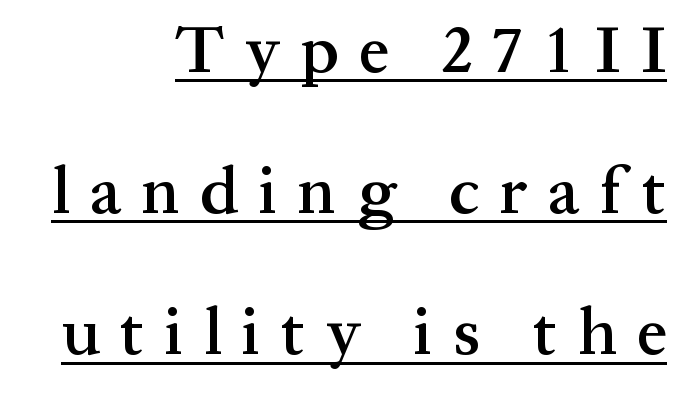
The image shows 66 px semibold serif type, upright; set right-aligned, loose line spacing (2.14x), unusually wide letter spacing (+0.31 em), underlined; medium stroke contrast and a medium x-height.
